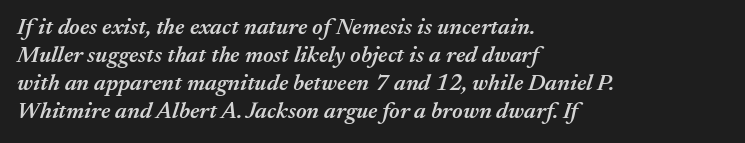
Q: Is the text bold? A: Semi-bold.
Q: Is the text italic (slanted)? A: Yes, it leans right by about 17 degrees.
Q: Is the text underlined? A: No.
Q: How is the paragraph aligned? A: Left-aligned.
Q: Is the spacing between letters normal or unusually wide? A: Normal.
